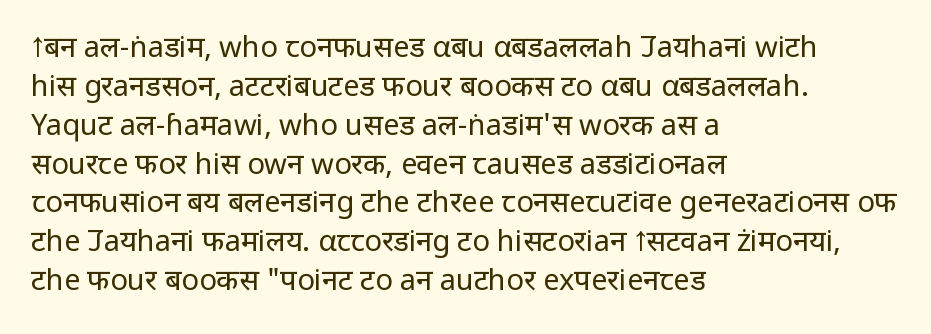
The image shows 29 px regular-weight sans-serif type, upright; set left-aligned, normal line spacing (1.34x), normal letter spacing, not underlined; low stroke contrast and a medium x-height.
